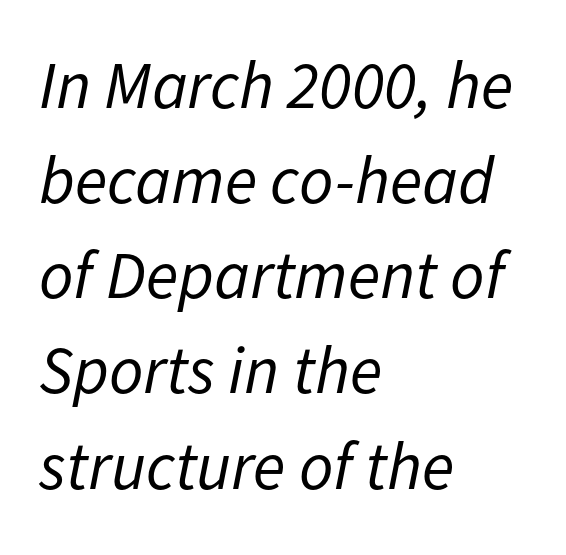
The image shows 67 px regular-weight type, italic (leaning right); set left-aligned, normal line spacing (1.42x), normal letter spacing, not underlined; low stroke contrast and a medium x-height.
